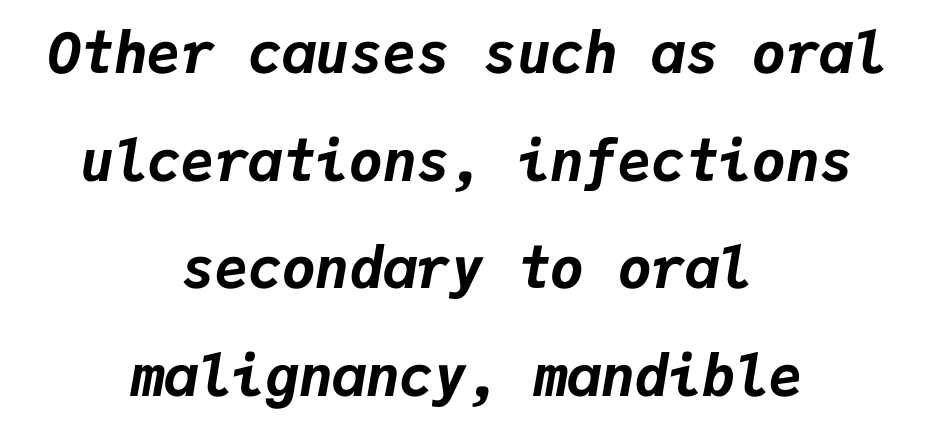
The image shows 56 px bold type, italic (leaning right), monospaced; set centered, loose line spacing (1.92x), normal letter spacing, not underlined; low stroke contrast and a medium x-height.
